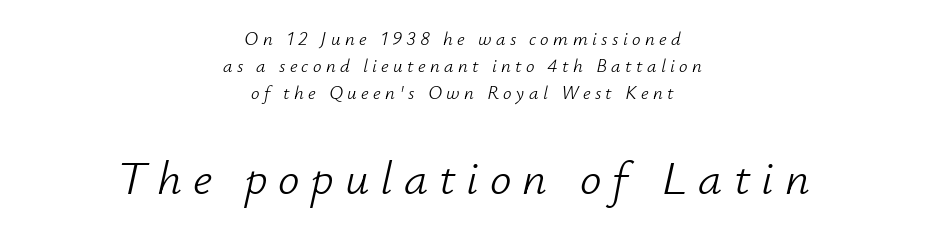
{"italic": "yes", "lean": "right", "slant_degrees": 12, "bold": "no", "weight": "light", "width": "normal", "stroke_contrast": "low", "x_height": "small", "monospaced": "no", "underline": "no", "align": "center", "line_spacing": "normal", "line_spacing_ratio": 1.42, "letter_spacing": "wide", "letter_spacing_em": 0.23, "larger_block": "second", "size_ratio": 2.53, "glyph_px": 48}
